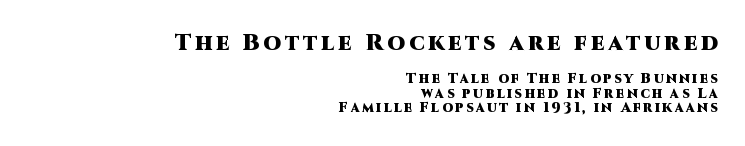
Q: Is the text bold? A: Yes.
Q: Is the text italic (slanted)? A: No, it is upright.
Q: Is the text underlined? A: No.
Q: How is the paragraph aligned? A: Right-aligned.
Q: Is the spacing between lines tight, normal or loose? A: Tight.
Q: Which block of text is set in a larger size, the first (top) or the second (bottom)? A: The first (top) one.
